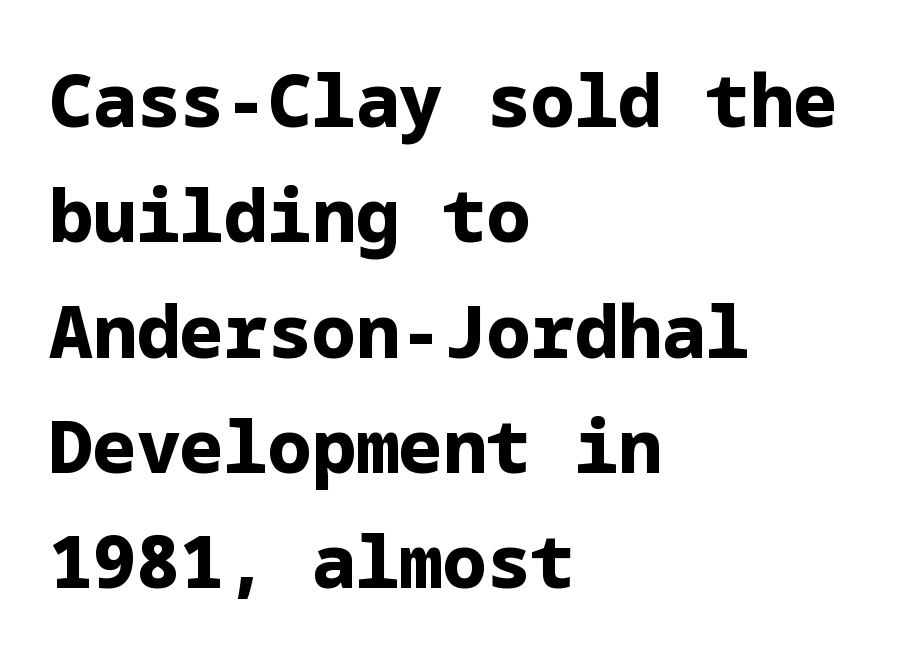
Q: Is the text bold? A: Yes.
Q: Is the text italic (slanted)? A: No, it is upright.
Q: Is the typeface a serif or a sans-serif typeface? A: Sans-serif.
Q: Is the text underlined? A: No.
Q: How is the paragraph aligned? A: Left-aligned.
Q: Is the spacing between letters normal or unusually wide? A: Normal.
Q: Is the spacing between lines tight, normal or loose? A: Normal.
Q: Width (condensed, normal, or wide)? A: Normal.
Q: Stroke contrast? A: Low.
Q: x-height? A: Medium.
